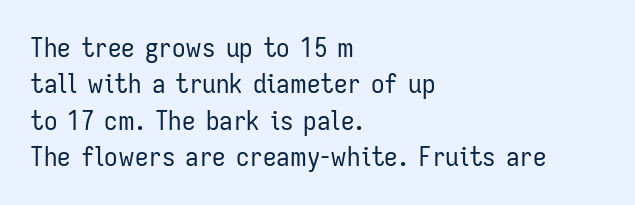
The image shows 27 px text type, upright; set left-aligned, normal line spacing (1.35x), normal letter spacing, not underlined.
